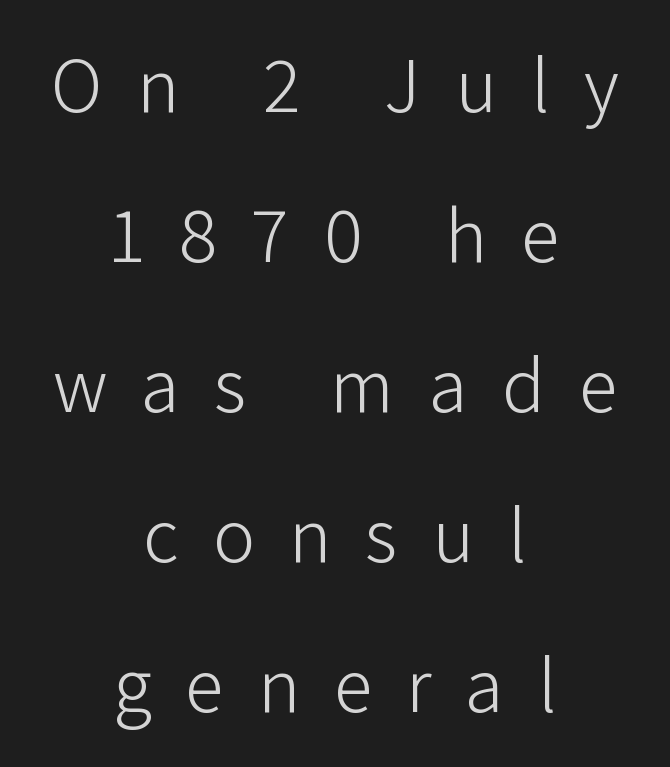
Q: Is the text bold? A: No.
Q: Is the text italic (slanted)? A: No, it is upright.
Q: Is the typeface a serif or a sans-serif typeface? A: Sans-serif.
Q: Is the text underlined? A: No.
Q: How is the paragraph aligned? A: Centered.
Q: Is the spacing between letters normal or unusually wide? A: Unusually wide.
Q: Is the spacing between lines tight, normal or loose? A: Loose.
Q: Width (condensed, normal, or wide)? A: Normal.
Q: Stroke contrast? A: Low.
Q: x-height? A: Medium.
Q: Monospaced? A: No.
